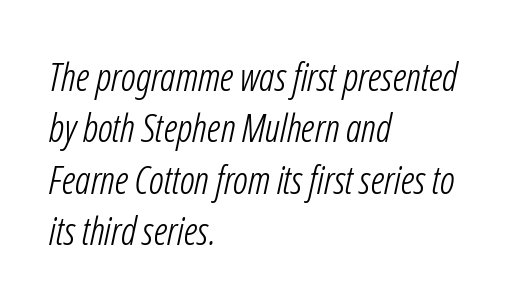
No feet cap the strokes, marking this as sans-serif type. Words appear dense and cohesive because spacing is normal. The rows are spaced the way most documents space them. Note the varied advance widths — an 'i' is clearly narrower than an 'm'. The baseline area is clear. No extra ink here — the face is not bold.
